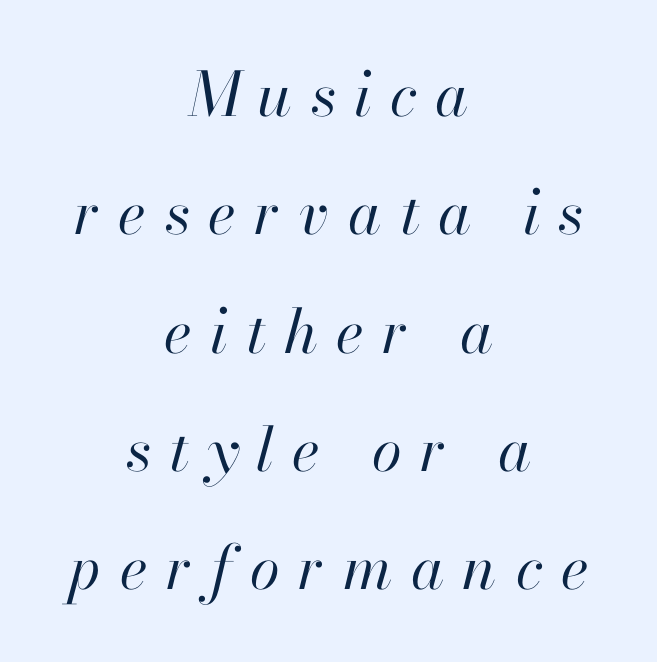
The image shows 61 px regular-weight type, italic (leaning right); set centered, loose line spacing (1.94x), unusually wide letter spacing (+0.3 em), not underlined; high stroke contrast and a small x-height.
